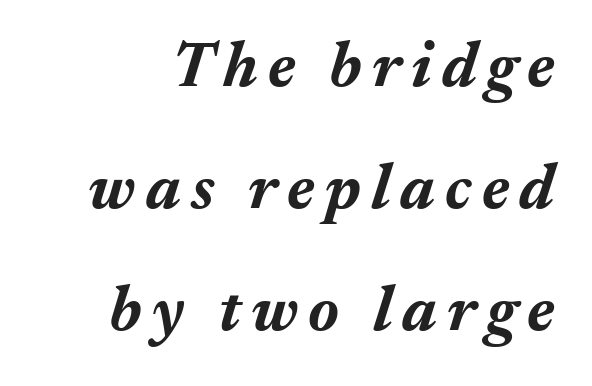
The image shows 64 px bold type, italic (leaning right); set loose line spacing (1.91x), not underlined; medium stroke contrast and a medium x-height.
